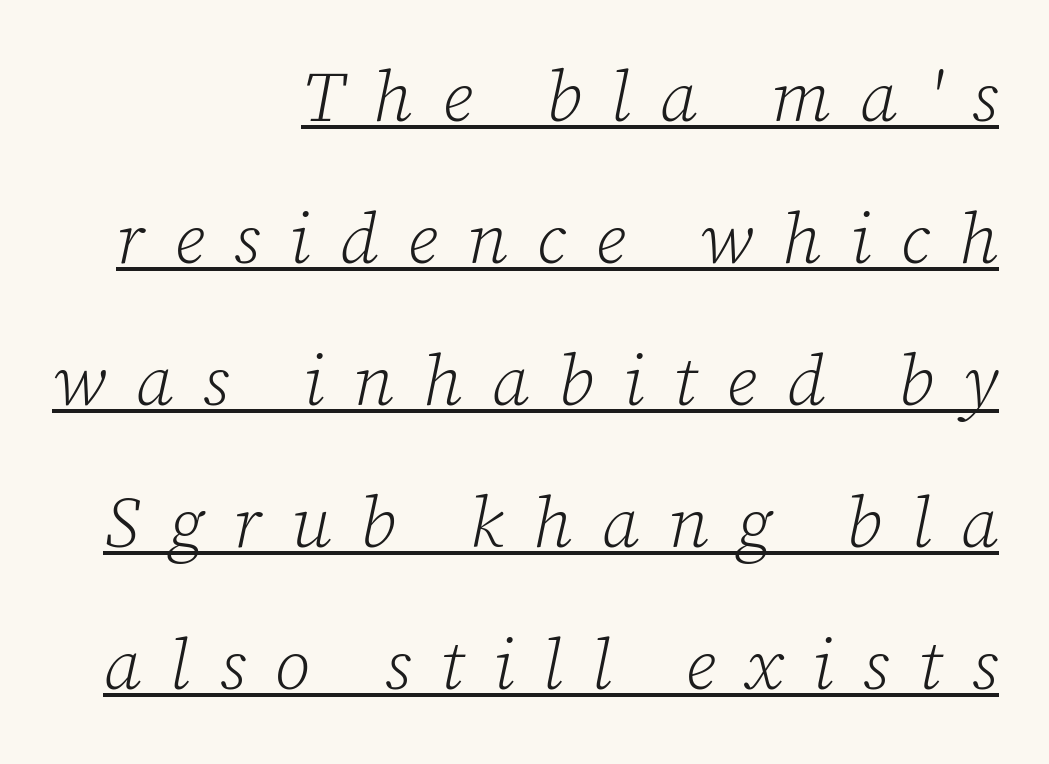
Q: Is the text bold? A: No.
Q: Is the text italic (slanted)? A: Yes, it leans right by about 12 degrees.
Q: Is the typeface a serif or a sans-serif typeface? A: Serif.
Q: Is the text underlined? A: Yes.
Q: How is the paragraph aligned? A: Right-aligned.
Q: Is the spacing between letters normal or unusually wide? A: Unusually wide.
Q: Is the spacing between lines tight, normal or loose? A: Loose.
Q: Width (condensed, normal, or wide)? A: Normal.
Q: Stroke contrast? A: Low.
Q: x-height? A: Medium.
Q: Monospaced? A: No.
